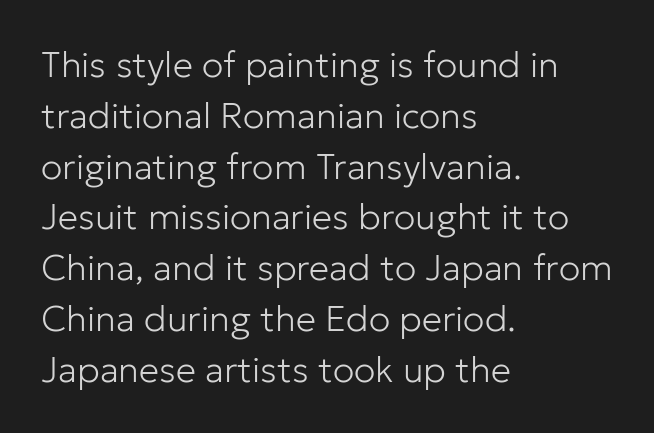
The image shows 36 px light sans-serif type, upright; set left-aligned, normal line spacing (1.41x), normal letter spacing, not underlined; low stroke contrast and a medium x-height.
